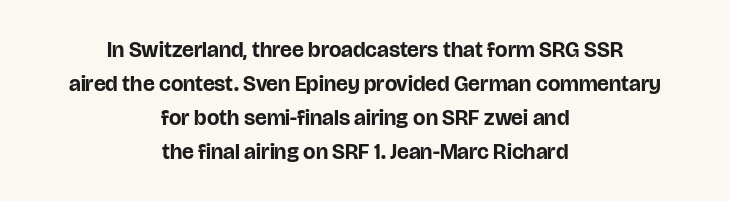
Q: Is the text bold? A: Yes.
Q: Is the text italic (slanted)? A: No, it is upright.
Q: Is the text underlined? A: No.
Q: How is the paragraph aligned? A: Centered.
Q: Is the spacing between letters normal or unusually wide? A: Normal.
Q: Is the spacing between lines tight, normal or loose? A: Normal.
